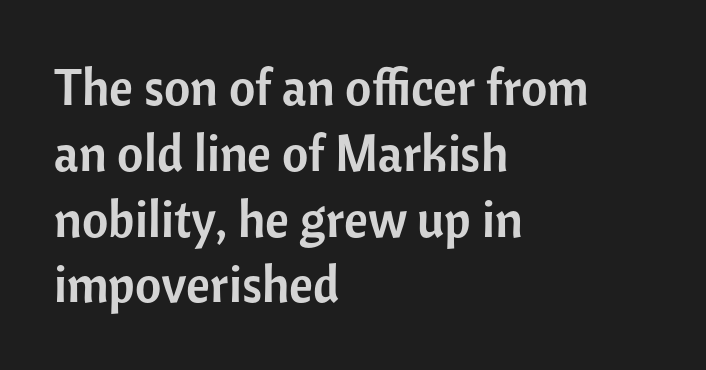
Q: Is the text italic (slanted)? A: No, it is upright.
Q: Is the typeface a serif or a sans-serif typeface? A: Sans-serif.
Q: Is the text underlined? A: No.
Q: How is the paragraph aligned? A: Left-aligned.
Q: Is the spacing between letters normal or unusually wide? A: Normal.
Q: Is the spacing between lines tight, normal or loose? A: Normal.
Q: Width (condensed, normal, or wide)? A: Normal.
Q: Stroke contrast? A: Low.
Q: x-height? A: Medium.
Q: Monospaced? A: No.
